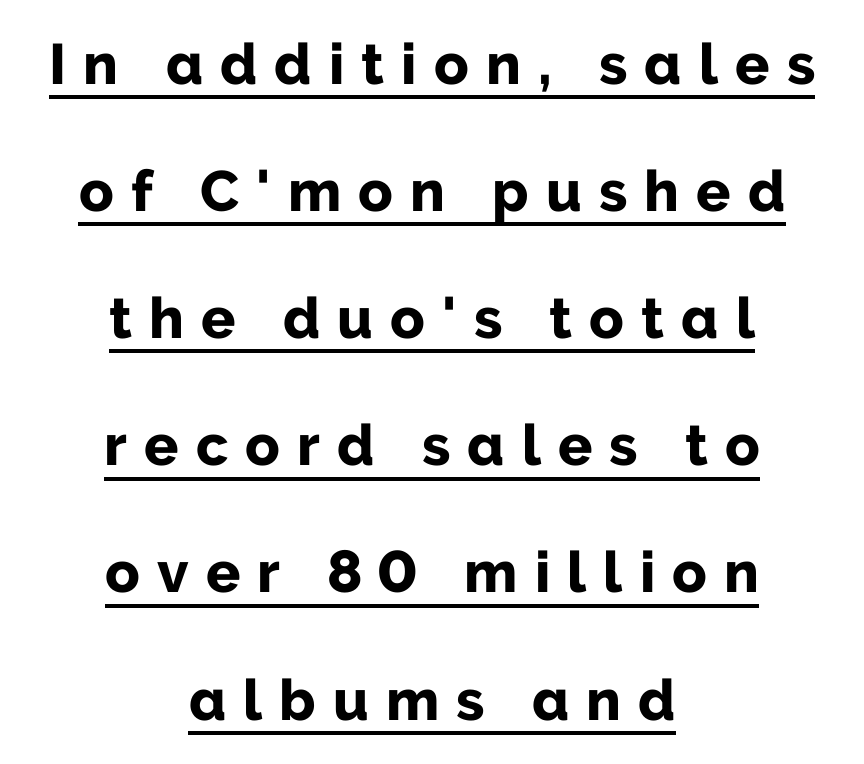
The image shows 57 px bold sans-serif type, upright; set centered, loose line spacing (2.23x), unusually wide letter spacing (+0.3 em), underlined; low stroke contrast and a medium x-height.
